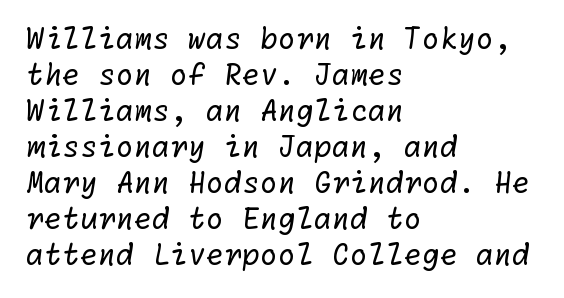
{"serif": "no", "bold": "no", "weight": "regular", "width": "normal", "stroke_contrast": "low", "x_height": "medium", "underline": "no", "align": "left", "line_spacing_ratio": 1.24, "letter_spacing": "normal", "letter_spacing_em": 0.0, "glyph_px": 29}
